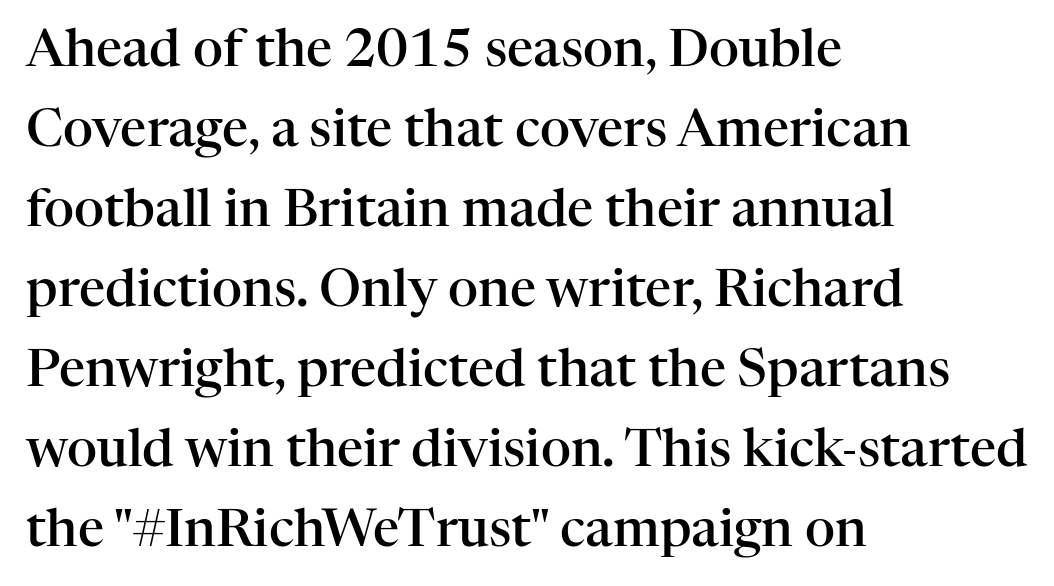
The image shows 52 px semibold serif type, upright; set left-aligned, normal line spacing (1.54x), normal letter spacing, not underlined; high stroke contrast and a medium x-height.
